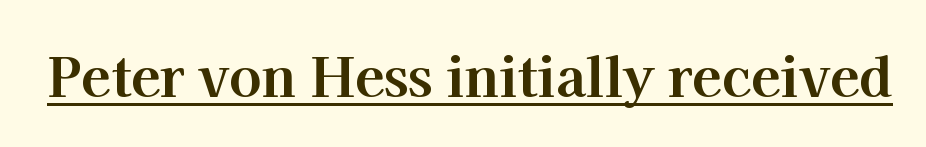
Q: Is the text bold? A: Yes.
Q: Is the text italic (slanted)? A: No, it is upright.
Q: Is the typeface a serif or a sans-serif typeface? A: Serif.
Q: Is the text underlined? A: Yes.
Q: Is the spacing between letters normal or unusually wide? A: Normal.
Q: Width (condensed, normal, or wide)? A: Normal.
Q: Stroke contrast? A: High.
Q: x-height? A: Medium.
Q: Monospaced? A: No.
